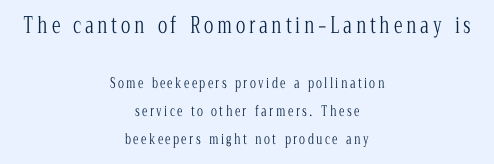
Q: Is the text bold? A: No.
Q: Is the text italic (slanted)? A: No, it is upright.
Q: Is the text underlined? A: No.
Q: How is the paragraph aligned? A: Centered.
Q: Is the spacing between lines tight, normal or loose? A: Loose.
Q: Which block of text is set in a larger size, the first (top) or the second (bottom)? A: The first (top) one.
